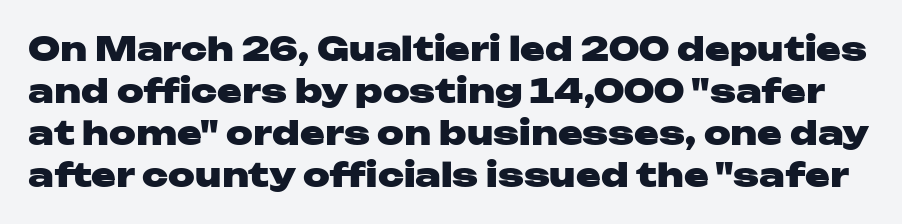
{"serif": "no", "italic": "no", "bold": "yes", "weight": "heavy", "width": "wide", "stroke_contrast": "low", "x_height": "medium", "monospaced": "no", "underline": "no", "line_spacing": "normal", "line_spacing_ratio": 1.27, "letter_spacing": "normal", "letter_spacing_em": 0.0, "glyph_px": 33}
